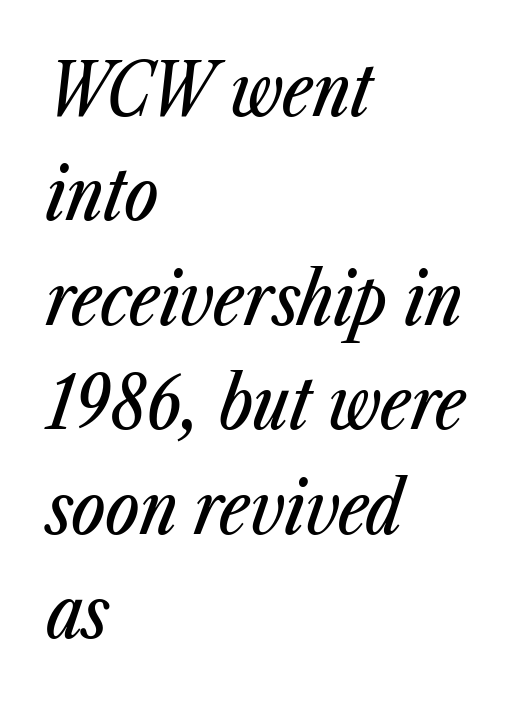
You could call the tracking neutral — neither tight nor loose. Here the designer chose a conventional face with non-uniform glyph widths. The passage shown stacks its lines at a standard gap. Any mark beneath the type? The region is blank. You can tell it's italic because the verticals aren't actually vertical.
